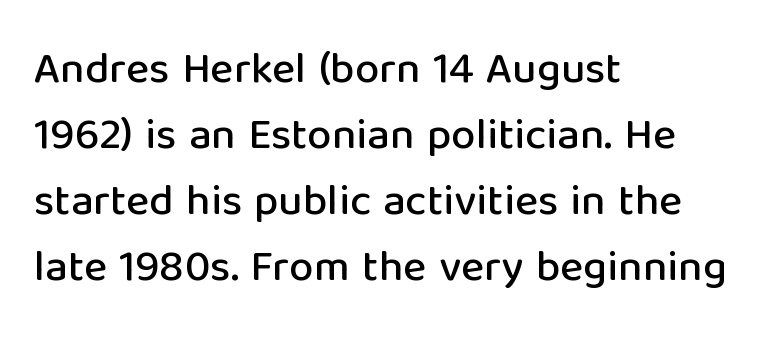
Q: Is the text italic (slanted)? A: No, it is upright.
Q: Is the typeface a serif or a sans-serif typeface? A: Sans-serif.
Q: Is the text underlined? A: No.
Q: How is the paragraph aligned? A: Left-aligned.
Q: Is the spacing between letters normal or unusually wide? A: Normal.
Q: Is the spacing between lines tight, normal or loose? A: Normal.
Q: Width (condensed, normal, or wide)? A: Normal.
Q: Stroke contrast? A: Low.
Q: x-height? A: Medium.
Q: Monospaced? A: No.
